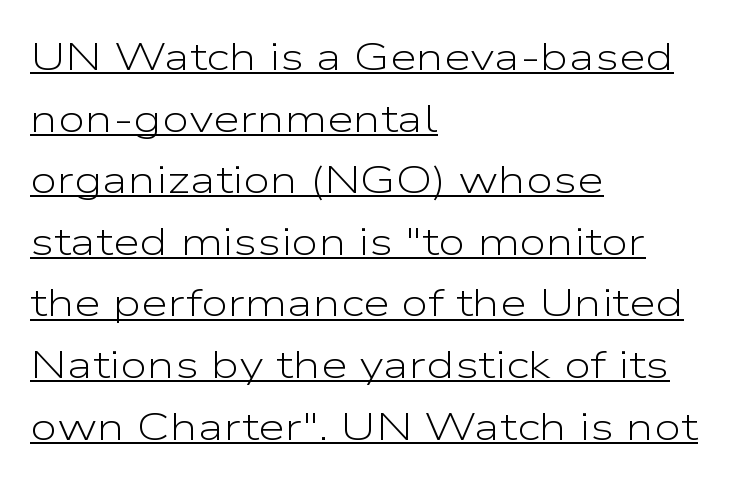
Q: Is the text bold? A: No.
Q: Is the text italic (slanted)? A: No, it is upright.
Q: Is the typeface a serif or a sans-serif typeface? A: Sans-serif.
Q: Is the text underlined? A: Yes.
Q: How is the paragraph aligned? A: Left-aligned.
Q: Is the spacing between letters normal or unusually wide? A: Normal.
Q: Is the spacing between lines tight, normal or loose? A: Normal.
Q: Width (condensed, normal, or wide)? A: Wide.
Q: Stroke contrast? A: Low.
Q: x-height? A: Medium.
Q: Monospaced? A: No.
